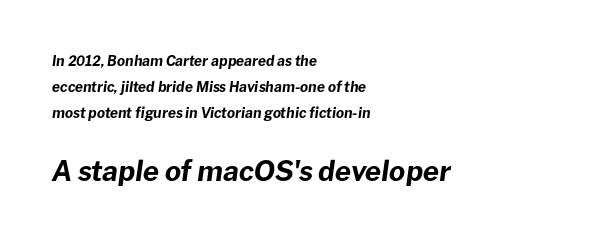
{"italic": "yes", "lean": "right", "slant_degrees": 8, "bold": "yes", "weight": "bold", "width": "normal", "stroke_contrast": "low", "x_height": "medium", "monospaced": "no", "underline": "no", "align": "left", "line_spacing_ratio": 1.86, "letter_spacing": "normal", "letter_spacing_em": 0.0, "larger_block": "second", "size_ratio": 2.0, "glyph_px": 28}
